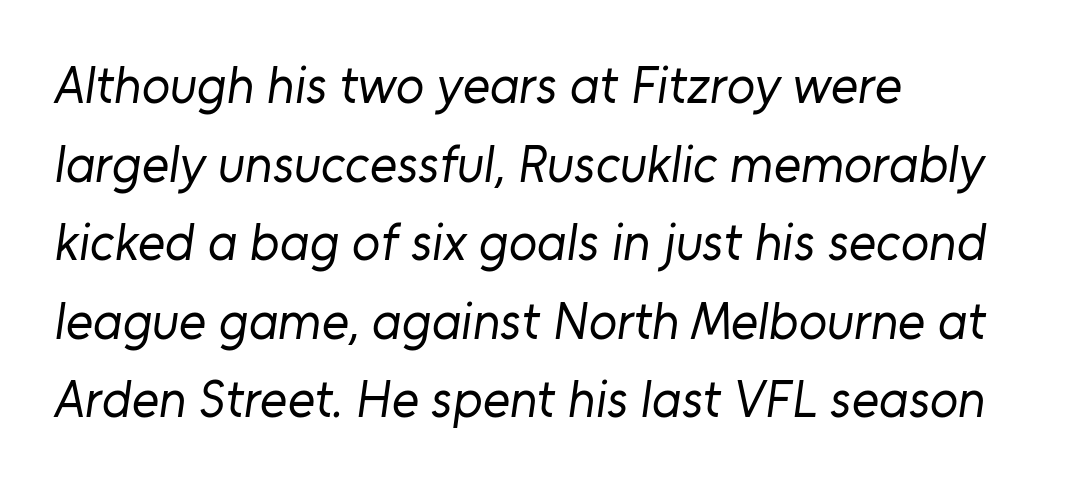
The image shows 52 px regular-weight sans-serif type; set left-aligned, normal line spacing (1.51x), normal letter spacing, not underlined; low stroke contrast and a medium x-height.
